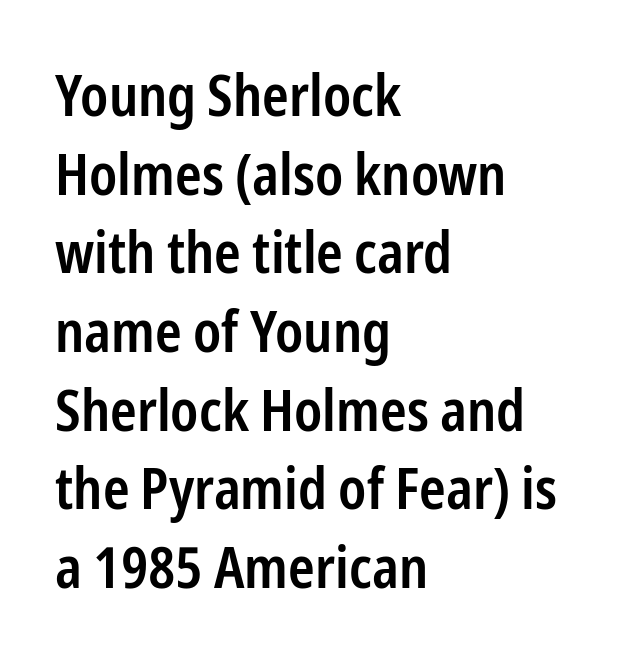
The image shows 57 px semibold, condensed sans-serif type, upright; set left-aligned, normal line spacing (1.38x), normal letter spacing, not underlined; low stroke contrast and a medium x-height.
